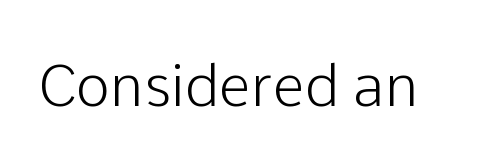
{"serif": "no", "italic": "no", "width": "normal", "stroke_contrast": "low", "x_height": "medium", "monospaced": "no", "underline": "no", "letter_spacing": "normal", "letter_spacing_em": 0.0, "glyph_px": 58}
